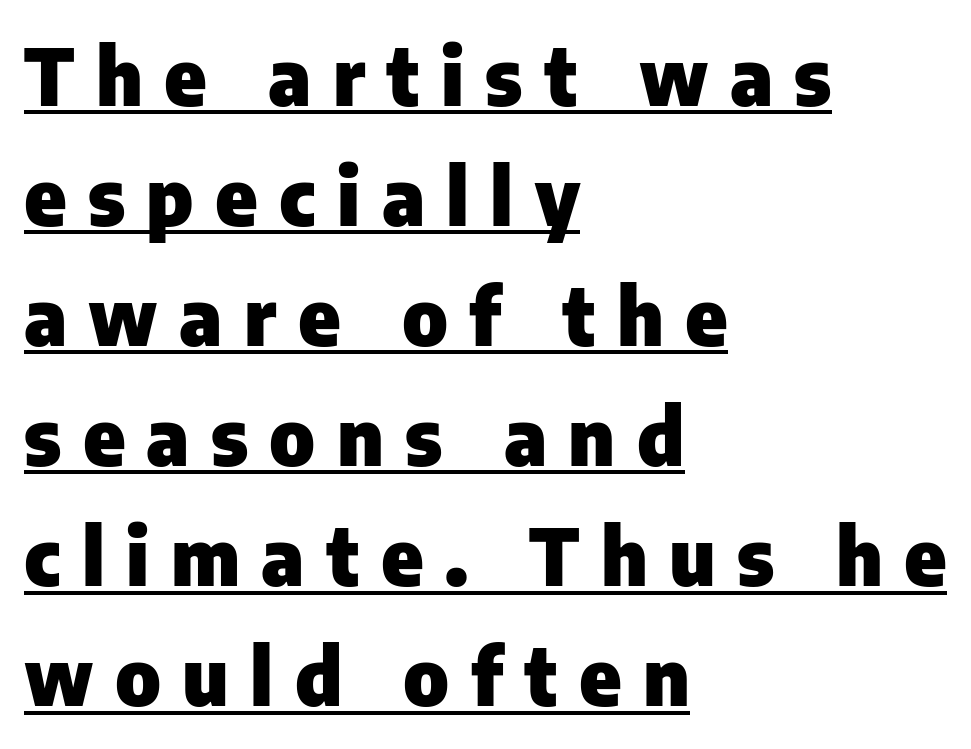
The image shows 79 px heavy sans-serif type, upright; set left-aligned, normal line spacing (1.52x), unusually wide letter spacing (+0.27 em), underlined; low stroke contrast and a medium x-height.
